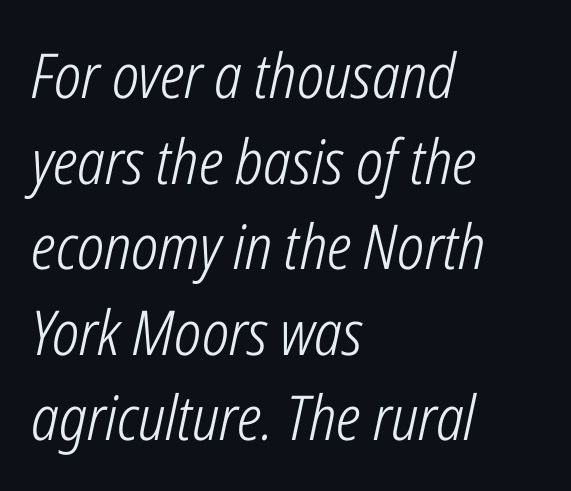
A bare baseline throughout the passage. A typesetter would call this proportional, since set widths differ per character. Line spacing here is normal. A light-to-regular cut is what we see here. Every row of glyphs begins at an identical x-position on the left. Observe the lean: these are italic letterforms.
